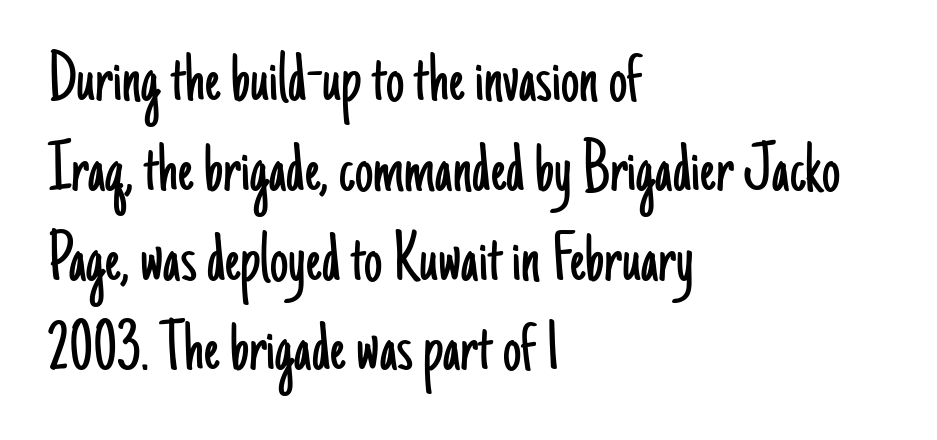
{"serif": "no", "italic": "no", "bold": "no", "weight": "light", "width": "condensed", "stroke_contrast": "low", "x_height": "small", "monospaced": "no", "underline": "no", "align": "left", "line_spacing_ratio": 1.23, "letter_spacing": "normal", "letter_spacing_em": 0.0, "glyph_px": 73}
